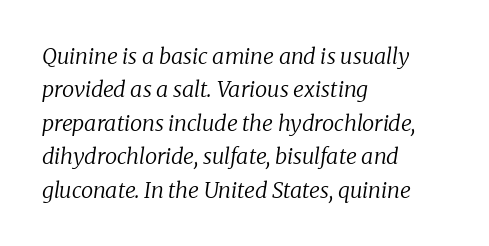
{"italic": "yes", "lean": "right", "slant_degrees": 8, "bold": "no", "underline": "no", "align": "left", "line_spacing": "normal", "line_spacing_ratio": 1.52, "letter_spacing": "normal", "letter_spacing_em": 0.0, "glyph_px": 22}
